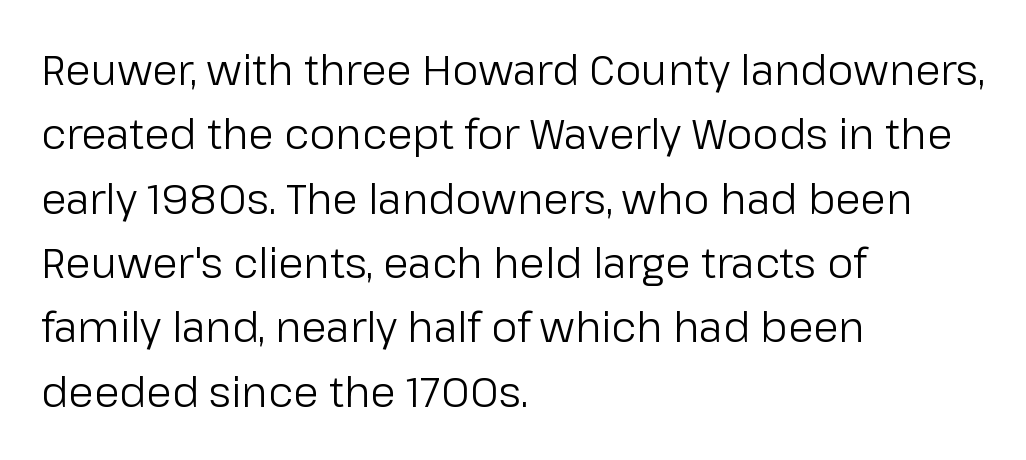
Font category for this specimen: sans-serif. The weight tops out at a normal text grade. Notice how the passage keeps a crisp vertical edge on the left only. Italic? Not at all — the glyphs are vertical. Interline gaps are of average width in this sample.
